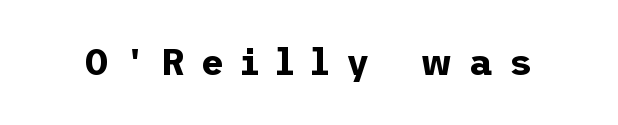
Observe the absence of serifs on each vertical stroke in this sample. I'd describe the lettering as bold — thick and assertive. Short note: letters widely spaced. A clean baseline with only descenders dipping below it. Notice how the stems are strictly vertical — no italics here.
